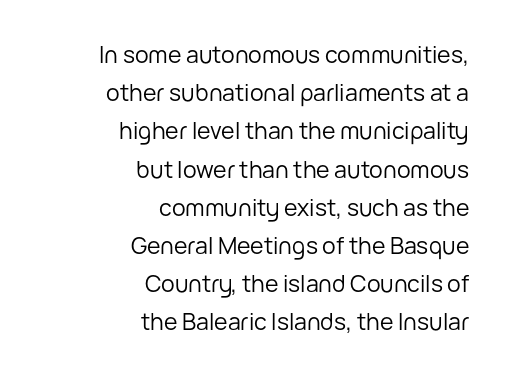
Italic: no, the glyphs are upright roman. Descender tails drop into unmarked territory. The rag falls on the left side of this text block. Stem width sits at or under what a default text font uses.
